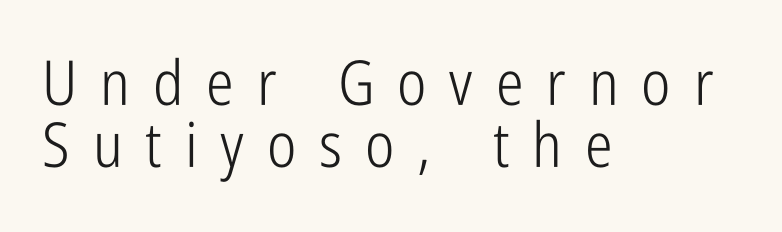
The specimen reads as upright at a glance. Compared with typical body copy, the letter spacing here is much looser. Stems here are at most as thick as an everyday book face. Do the characters align in a grid? No, the font is proportional.
